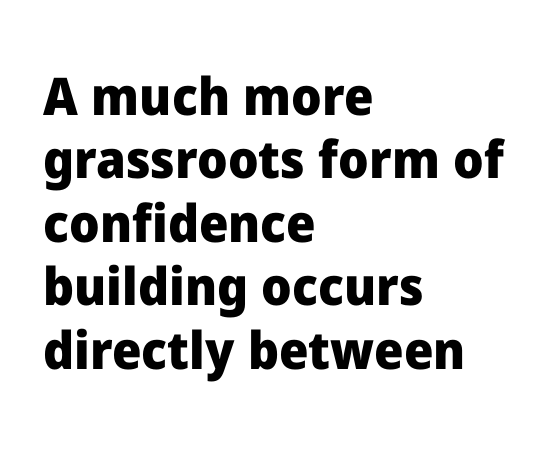
The image shows 52 px heavy sans-serif type, upright; set left-aligned, line spacing 1.22x, normal letter spacing, not underlined; low stroke contrast and a medium x-height.
